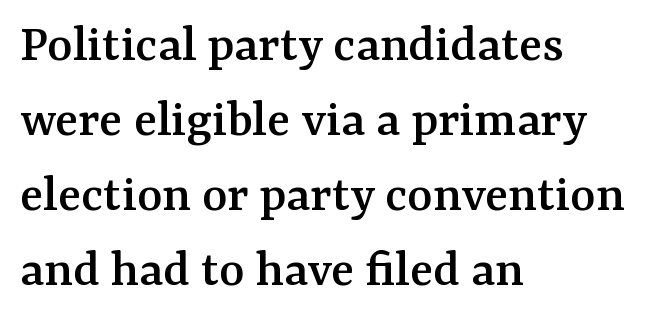
The image shows 54 px serif type, upright; set left-aligned, normal line spacing (1.39x), normal letter spacing, not underlined; medium stroke contrast and a medium x-height.
